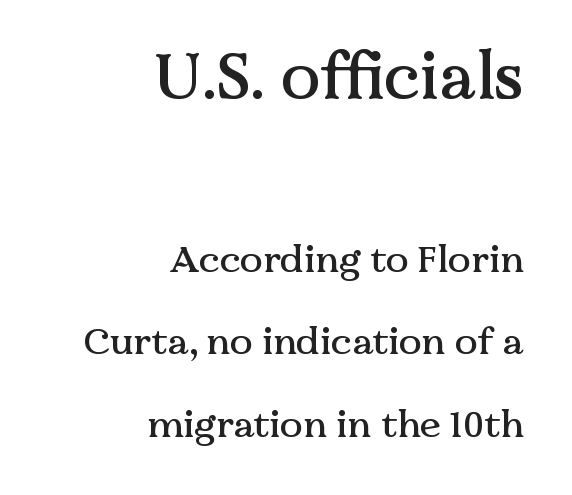
{"serif": "yes", "italic": "no", "width": "normal", "stroke_contrast": "medium", "x_height": "medium", "monospaced": "no", "underline": "no", "align": "right", "line_spacing": "loose", "line_spacing_ratio": 2.16, "letter_spacing": "normal", "letter_spacing_em": 0.0, "larger_block": "first", "size_ratio": 1.74, "glyph_px": 66}
